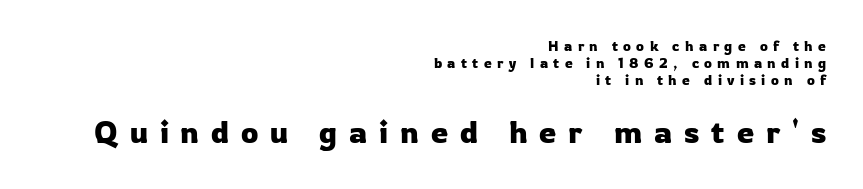
The lower block of text is set noticeably larger than the block above it. The paragraph has a hard right edge and a soft left edge. Quick note: underline off. These lines are composed in type without serifs.
